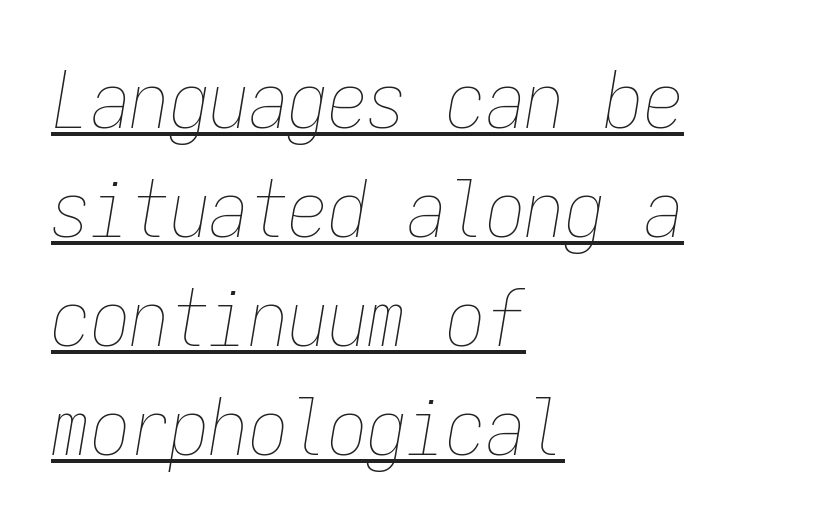
{"italic": "yes", "lean": "right", "slant_degrees": 9, "bold": "no", "weight": "thin", "width": "condensed", "stroke_contrast": "low", "x_height": "medium", "monospaced": "yes", "underline": "yes", "align": "left", "line_spacing": "normal", "line_spacing_ratio": 1.38, "letter_spacing": "normal", "letter_spacing_em": 0.0, "glyph_px": 79}
